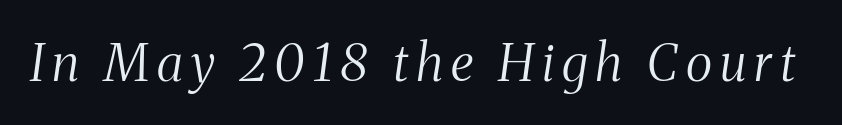
{"serif": "yes", "italic": "yes", "lean": "right", "slant_degrees": 8, "bold": "no", "weight": "light", "width": "condensed", "stroke_contrast": "medium", "x_height": "medium", "monospaced": "no", "underline": "no", "glyph_px": 51}
